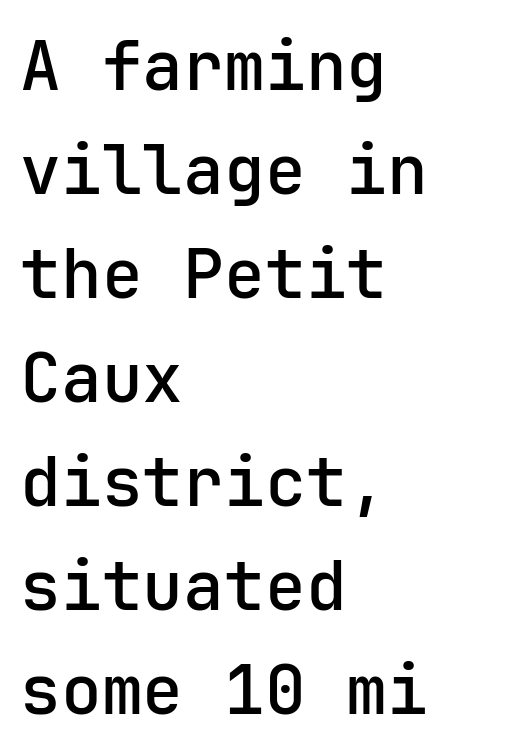
The image shows 68 px semibold sans-serif type, upright; set left-aligned, normal line spacing (1.53x), normal letter spacing, not underlined; low stroke contrast and a medium x-height.
